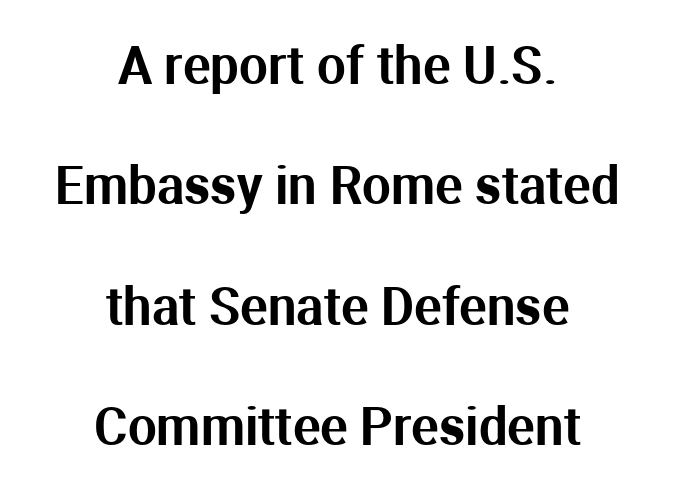
The image shows 51 px sans-serif type, upright; set centered, loose line spacing (2.36x), normal letter spacing, not underlined; medium stroke contrast and a medium x-height.
